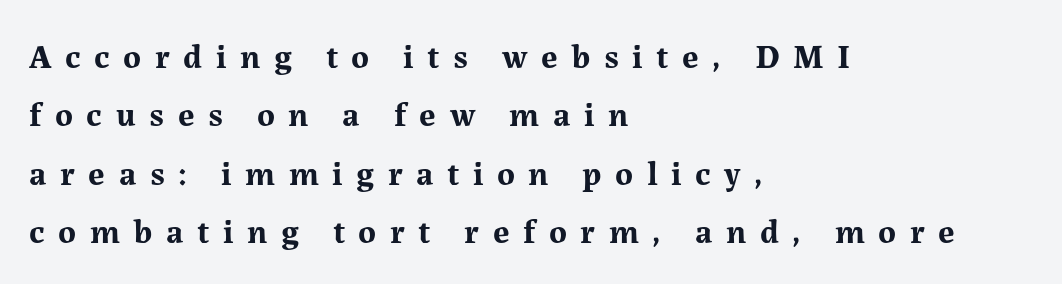
The image shows 34 px bold serif type, upright; set left-aligned, line spacing 1.72x, unusually wide letter spacing (+0.4 em), not underlined; medium stroke contrast and a medium x-height.
